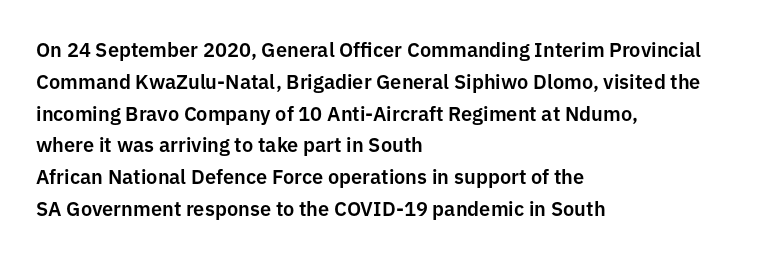
The image shows 20 px text type, upright; set left-aligned, normal line spacing (1.59x), normal letter spacing, not underlined.
